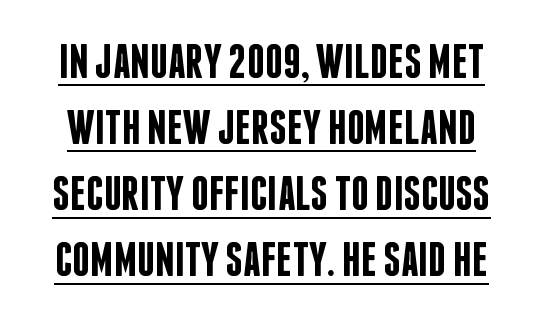
{"serif": "no", "italic": "no", "bold": "semi", "weight": "semibold", "width": "condensed", "stroke_contrast": "low", "x_height": "large", "monospaced": "no", "underline": "yes", "line_spacing": "normal", "line_spacing_ratio": 1.35, "letter_spacing": "normal", "letter_spacing_em": 0.0, "glyph_px": 49}
